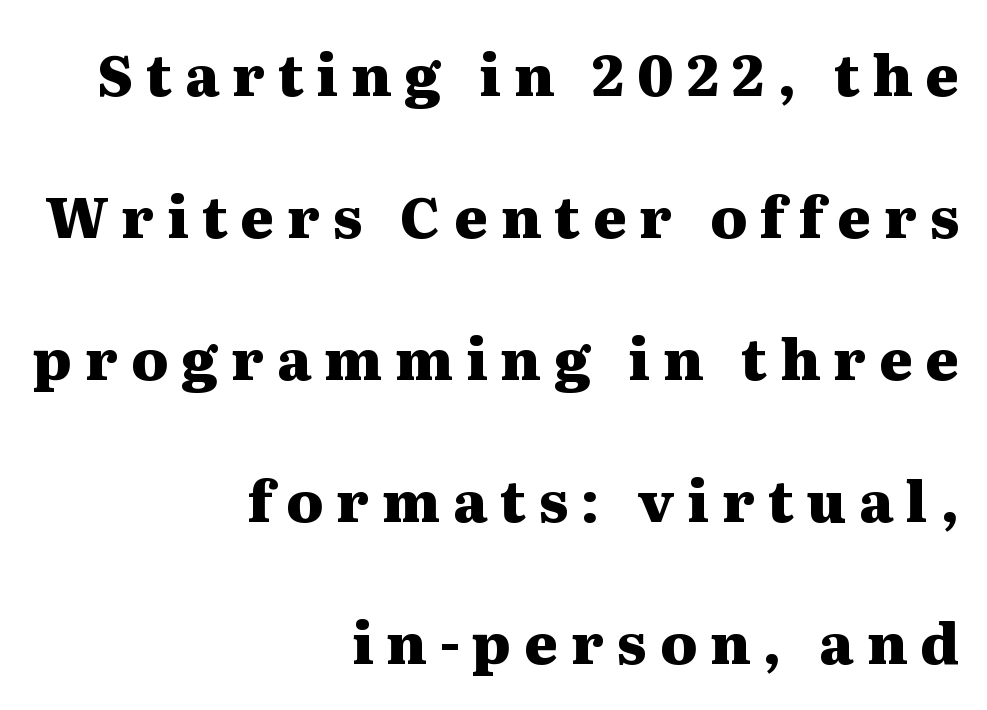
The image shows 57 px heavy, wide serif type, upright; set right-aligned, loose line spacing (2.49x), unusually wide letter spacing (+0.23 em), not underlined; medium stroke contrast and a medium x-height.
